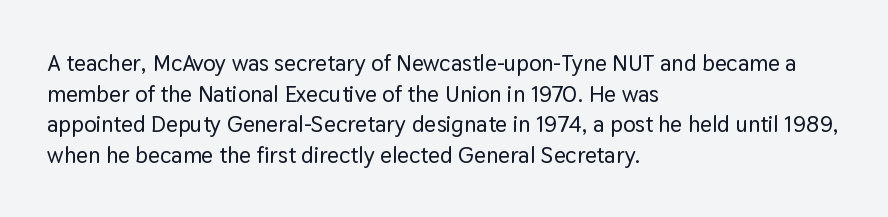
{"italic": "no", "underline": "no", "align": "left", "line_spacing": "normal", "line_spacing_ratio": 1.33, "letter_spacing": "normal", "letter_spacing_em": 0.0, "glyph_px": 23}
